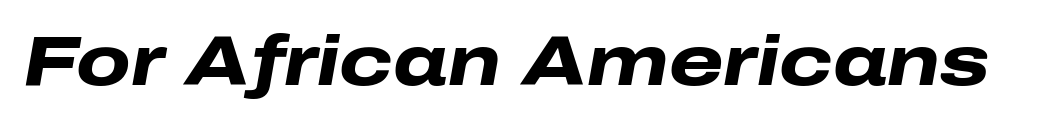
Q: Is the text bold? A: Yes.
Q: Is the text italic (slanted)? A: Yes, it leans right by about 10 degrees.
Q: Is the text underlined? A: No.
Q: Is the spacing between letters normal or unusually wide? A: Normal.
Q: Width (condensed, normal, or wide)? A: Wide.
Q: Stroke contrast? A: Low.
Q: x-height? A: Medium.
Q: Monospaced? A: No.
